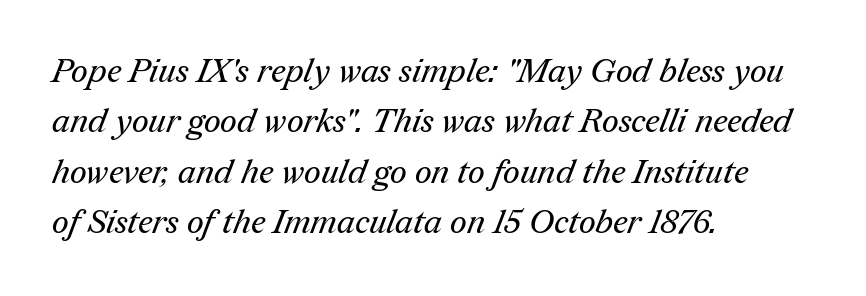
{"serif": "yes", "bold": "no", "weight": "regular", "width": "normal", "stroke_contrast": "medium", "x_height": "medium", "monospaced": "no", "underline": "no", "align": "left", "line_spacing": "normal", "line_spacing_ratio": 1.53, "letter_spacing": "normal", "letter_spacing_em": 0.0, "glyph_px": 33}
